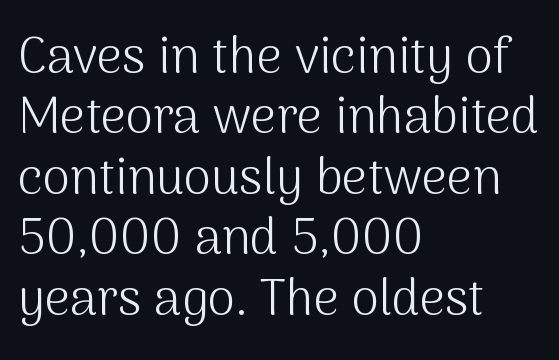
Q: Is the text bold? A: No.
Q: Is the text italic (slanted)? A: No, it is upright.
Q: Is the typeface a serif or a sans-serif typeface? A: Sans-serif.
Q: Is the text underlined? A: No.
Q: How is the paragraph aligned? A: Left-aligned.
Q: Is the spacing between letters normal or unusually wide? A: Normal.
Q: Width (condensed, normal, or wide)? A: Normal.
Q: Stroke contrast? A: Medium.
Q: x-height? A: Medium.
Q: Monospaced? A: No.
